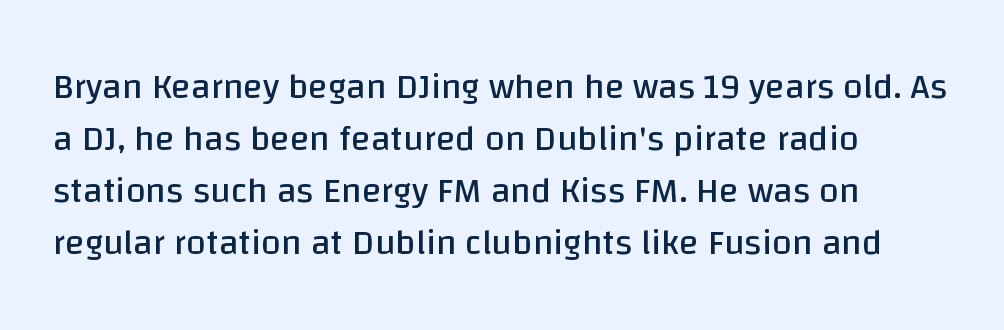
{"serif": "no", "italic": "no", "bold": "no", "weight": "regular", "width": "normal", "stroke_contrast": "low", "x_height": "large", "monospaced": "no", "underline": "no", "align": "left", "line_spacing": "normal", "line_spacing_ratio": 1.44, "letter_spacing": "normal", "letter_spacing_em": 0.0, "glyph_px": 36}
